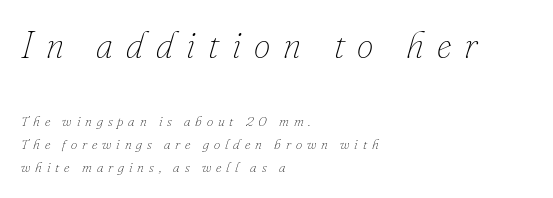
Compared with typical paragraphs, the rows here are spaced about the same. Is this a heavy cut? Hardly; it is regular or lighter. If you drew a line through each stem, it would be angled. The rendering shrinks the type as you move from the upper chunk to the lower.
